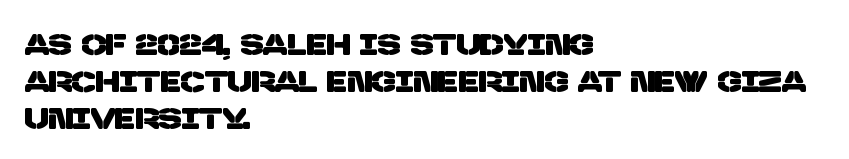
{"serif": "no", "width": "normal", "stroke_contrast": "low", "x_height": "large", "monospaced": "no", "underline": "no", "align": "left", "line_spacing": "normal", "line_spacing_ratio": 1.28, "letter_spacing": "normal", "letter_spacing_em": 0.0, "glyph_px": 29}
